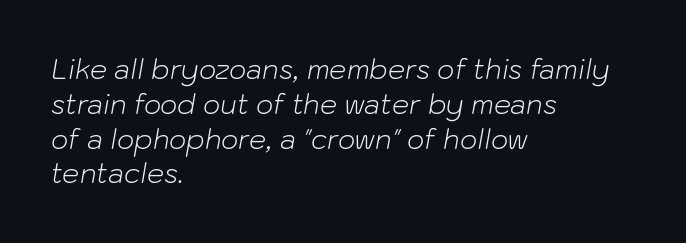
The image shows 27 px text type, italic (leaning right); set left-aligned, normal line spacing (1.29x), normal letter spacing, not underlined.
